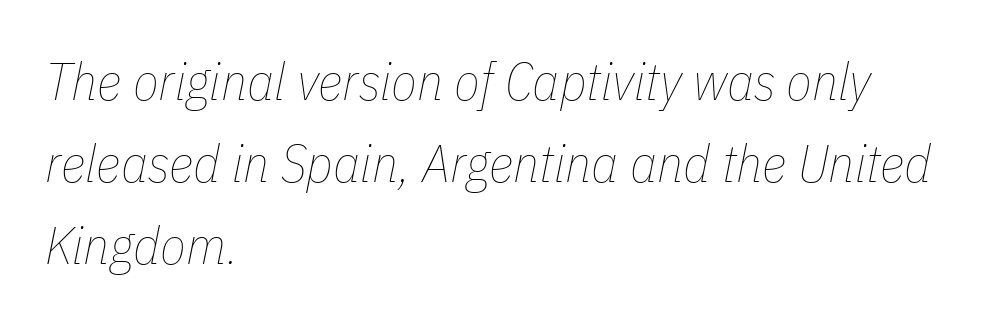
Q: Is the text bold? A: No.
Q: Is the text italic (slanted)? A: Yes, it leans right by about 11 degrees.
Q: Is the text underlined? A: No.
Q: How is the paragraph aligned? A: Left-aligned.
Q: Is the spacing between letters normal or unusually wide? A: Normal.
Q: Is the spacing between lines tight, normal or loose? A: Normal.
Q: Width (condensed, normal, or wide)? A: Condensed.
Q: Stroke contrast? A: Low.
Q: x-height? A: Medium.
Q: Monospaced? A: No.
